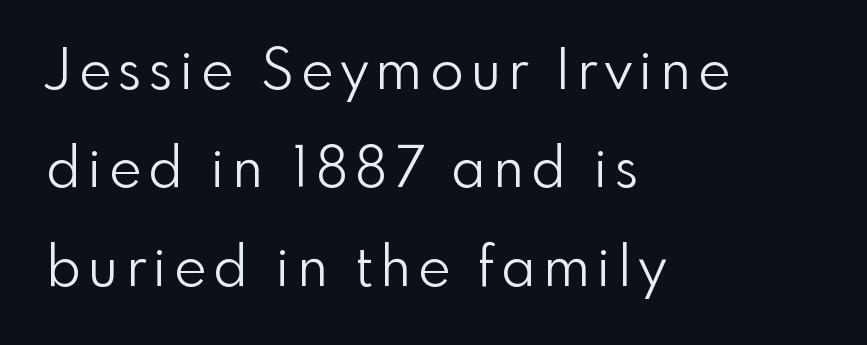
{"serif": "no", "italic": "no", "bold": "no", "weight": "light", "width": "normal", "x_height": "small", "monospaced": "no", "underline": "no", "align": "left", "line_spacing_ratio": 1.79, "glyph_px": 55}
